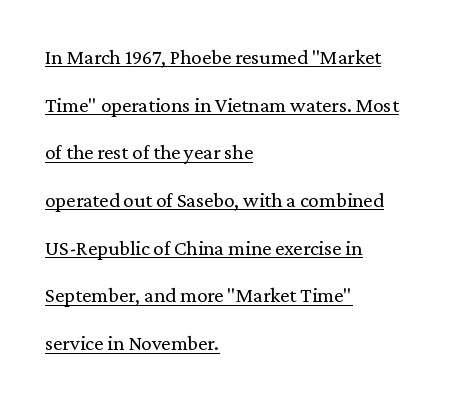
The image shows 21 px text type, upright; set left-aligned, loose line spacing (2.27x), normal letter spacing, underlined.
